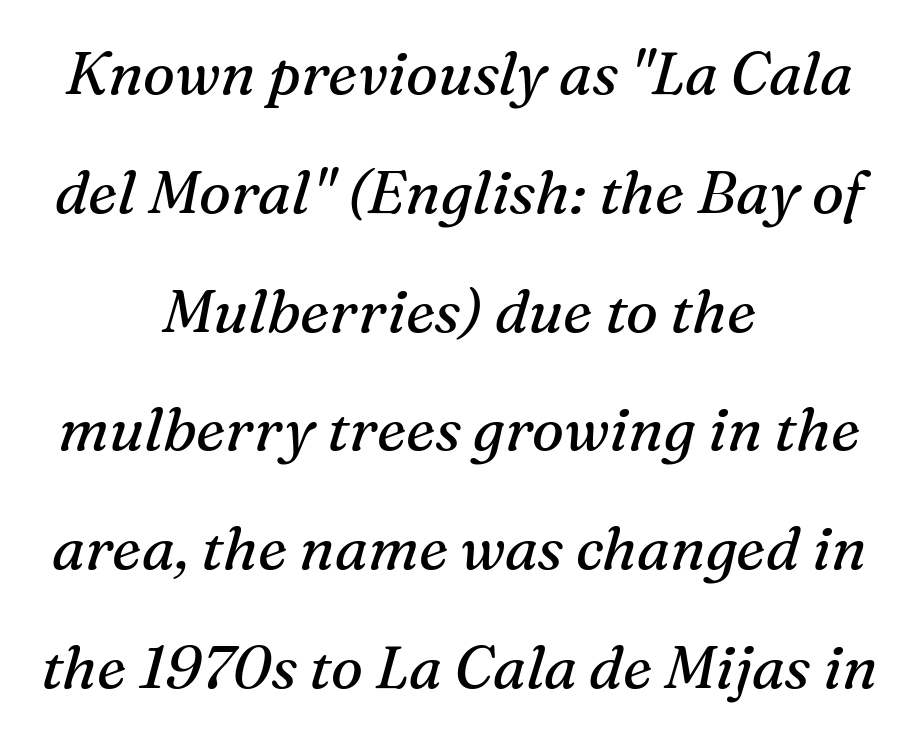
Q: Is the text bold? A: No.
Q: Is the text italic (slanted)? A: Yes, it leans right by about 16 degrees.
Q: Is the typeface a serif or a sans-serif typeface? A: Serif.
Q: Is the text underlined? A: No.
Q: How is the paragraph aligned? A: Centered.
Q: Is the spacing between letters normal or unusually wide? A: Normal.
Q: Is the spacing between lines tight, normal or loose? A: Loose.
Q: Width (condensed, normal, or wide)? A: Normal.
Q: Stroke contrast? A: Medium.
Q: x-height? A: Medium.
Q: Monospaced? A: No.
